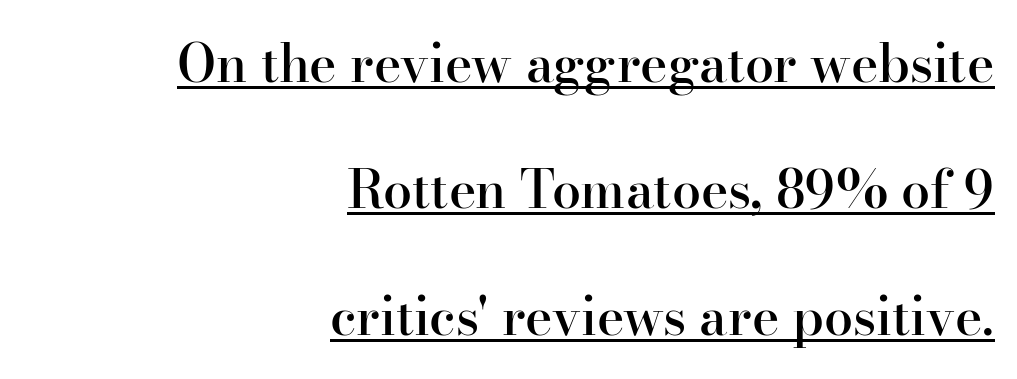
Q: Is the text bold? A: Semi-bold.
Q: Is the text italic (slanted)? A: No, it is upright.
Q: Is the typeface a serif or a sans-serif typeface? A: Serif.
Q: Is the text underlined? A: Yes.
Q: How is the paragraph aligned? A: Right-aligned.
Q: Is the spacing between letters normal or unusually wide? A: Normal.
Q: Is the spacing between lines tight, normal or loose? A: Loose.
Q: Width (condensed, normal, or wide)? A: Normal.
Q: Stroke contrast? A: High.
Q: x-height? A: Small.
Q: Monospaced? A: No.
